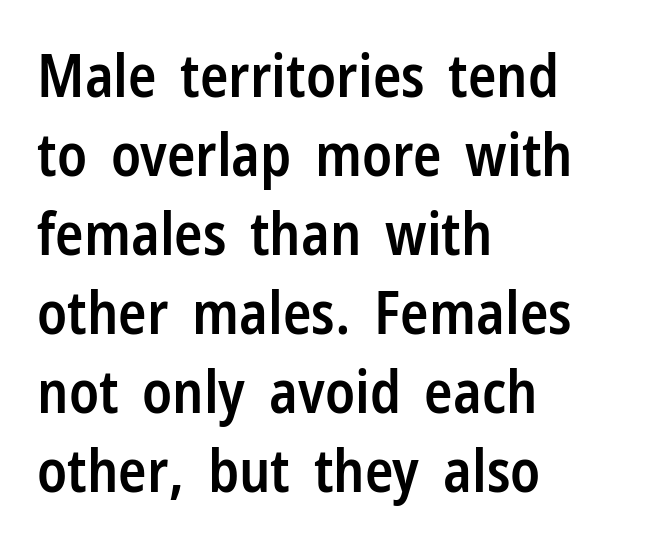
Q: Is the text bold? A: Semi-bold.
Q: Is the text italic (slanted)? A: No, it is upright.
Q: Is the typeface a serif or a sans-serif typeface? A: Sans-serif.
Q: Is the text underlined? A: No.
Q: How is the paragraph aligned? A: Left-aligned.
Q: Is the spacing between letters normal or unusually wide? A: Normal.
Q: Is the spacing between lines tight, normal or loose? A: Normal.
Q: Width (condensed, normal, or wide)? A: Condensed.
Q: Stroke contrast? A: Low.
Q: x-height? A: Medium.
Q: Monospaced? A: No.
